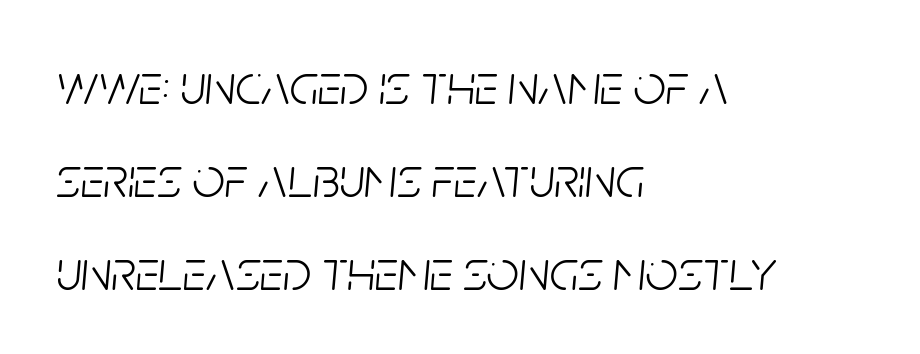
The image shows 57 px light, condensed type, italic (leaning right); set left-aligned, normal line spacing (1.63x), normal letter spacing, not underlined; low stroke contrast and a large x-height.
